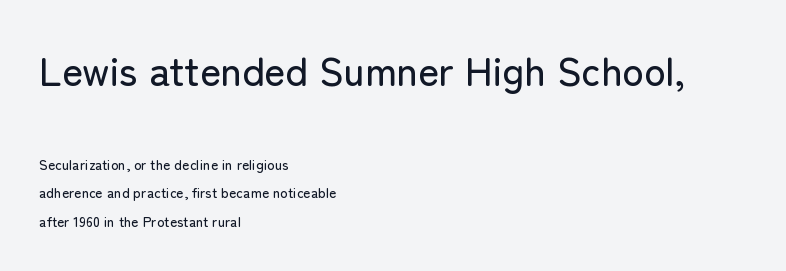
Q: Is the text italic (slanted)? A: No, it is upright.
Q: Is the typeface a serif or a sans-serif typeface? A: Sans-serif.
Q: Is the text underlined? A: No.
Q: How is the paragraph aligned? A: Left-aligned.
Q: Is the spacing between letters normal or unusually wide? A: Normal.
Q: Is the spacing between lines tight, normal or loose? A: Loose.
Q: Which block of text is set in a larger size, the first (top) or the second (bottom)? A: The first (top) one.
Q: Width (condensed, normal, or wide)? A: Normal.
Q: Stroke contrast? A: Low.
Q: x-height? A: Medium.
Q: Monospaced? A: No.
